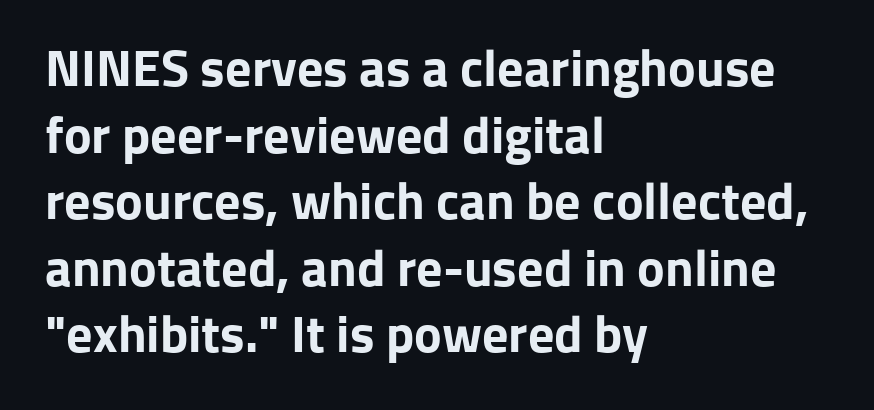
The tracking reads as untouched default to a designer's eye. Students, observe: this is what conventionally led text looks like. Any mark beneath the type? The region is blank. Look at the stroke-to-counter ratio: heavy, a bold. When letters stand straight like this, we call the style roman or upright.
